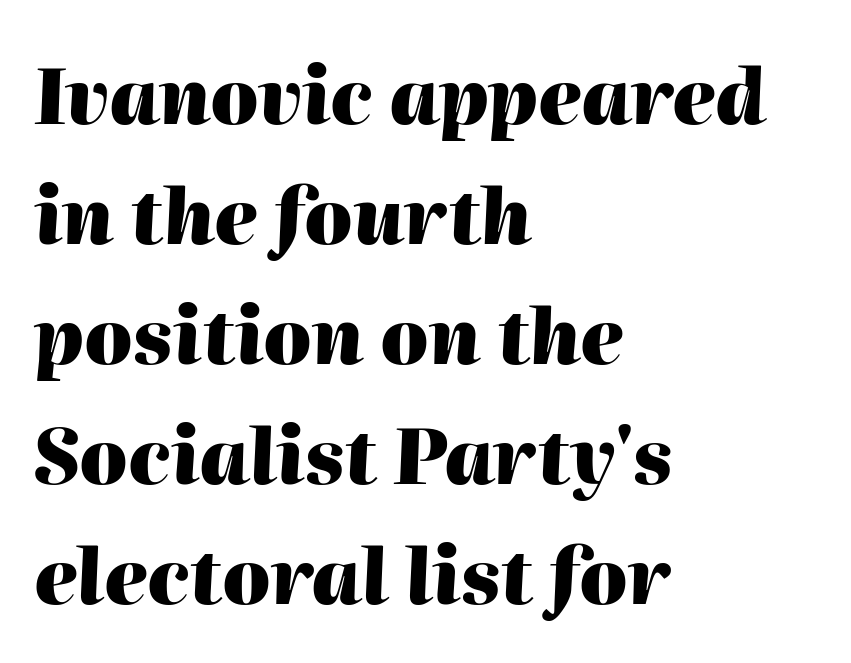
Q: Is the text bold? A: Yes.
Q: Is the text italic (slanted)? A: Yes, it leans right by about 2 degrees.
Q: Is the text underlined? A: No.
Q: How is the paragraph aligned? A: Left-aligned.
Q: Is the spacing between letters normal or unusually wide? A: Normal.
Q: Is the spacing between lines tight, normal or loose? A: Normal.
Q: Width (condensed, normal, or wide)? A: Normal.
Q: Stroke contrast? A: High.
Q: x-height? A: Medium.
Q: Monospaced? A: No.
